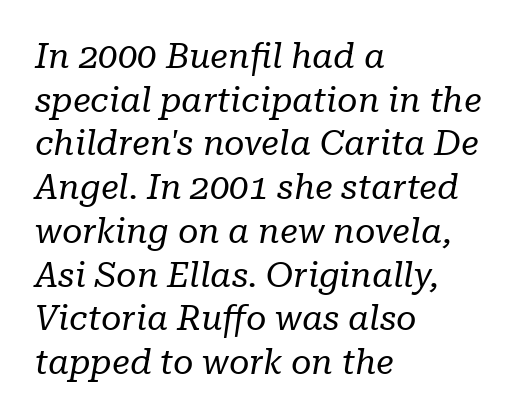
Is the type slanted? Yes — the strokes lean at a clear angle. Does the leading feel generous? No, just average. This is serif lettering, the kind often seen in printed books. The letters sit at their default tracking, neither squeezed nor spread.
